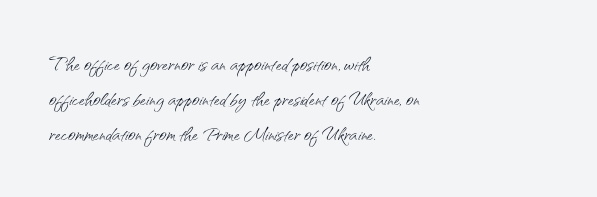
The strip under each line holds only bare page. Short note: letters normally spaced. Line spacing here is normal. The rendering anchors every line to the left-hand side.
